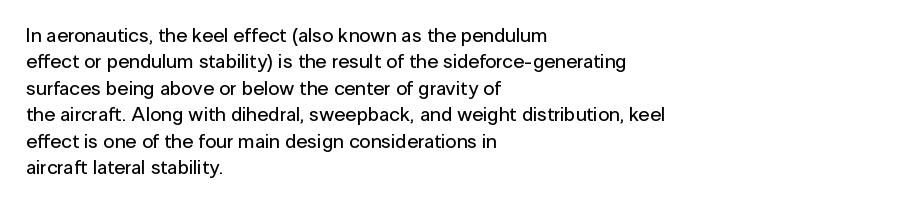
Q: Is the text italic (slanted)? A: No, it is upright.
Q: Is the text underlined? A: No.
Q: How is the paragraph aligned? A: Left-aligned.
Q: Is the spacing between letters normal or unusually wide? A: Normal.
Q: Is the spacing between lines tight, normal or loose? A: Normal.
